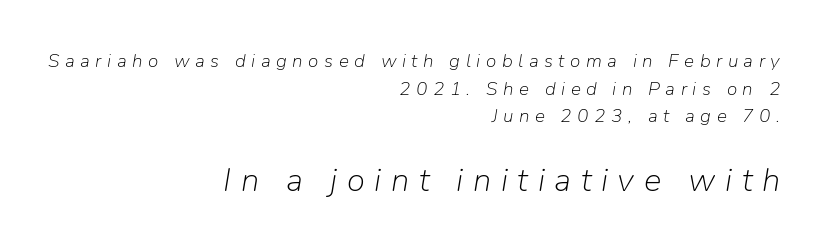
Slant detected: the letters are inclined. Is the block centered? No — it sits flush against the right margin. Students, note that the glyphs here are deliberately spaced far apart. Any mark beneath the type? The region is blank.
